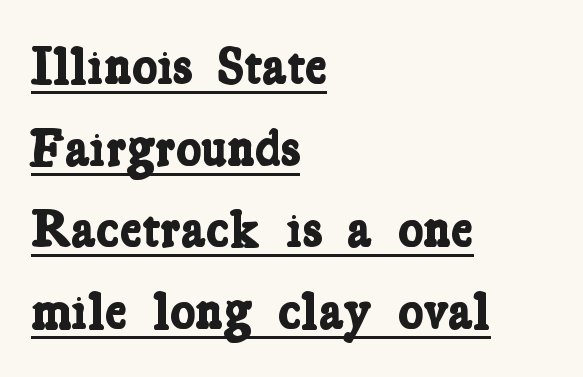
Q: Is the text bold? A: Yes.
Q: Is the typeface a serif or a sans-serif typeface? A: Serif.
Q: Is the text underlined? A: Yes.
Q: How is the paragraph aligned? A: Left-aligned.
Q: Is the spacing between letters normal or unusually wide? A: Normal.
Q: Is the spacing between lines tight, normal or loose? A: Normal.
Q: Width (condensed, normal, or wide)? A: Condensed.
Q: Stroke contrast? A: Low.
Q: x-height? A: Medium.
Q: Monospaced? A: No.
